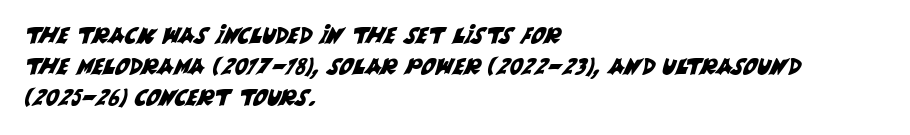
The image shows 22 px text type; set left-aligned, normal line spacing (1.41x), normal letter spacing, not underlined.
